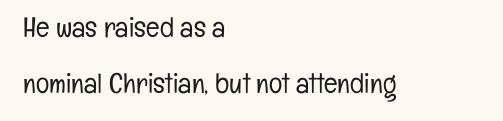
{"serif": "no", "italic": "no", "bold": "no", "weight": "light", "width": "condensed", "stroke_contrast": "low", "x_height": "medium", "monospaced": "no", "underline": "no", "align": "left", "line_spacing": "loose", "line_spacing_ratio": 2.0, "letter_spacing": "normal", "letter_spacing_em": 0.0, "glyph_px": 28}
